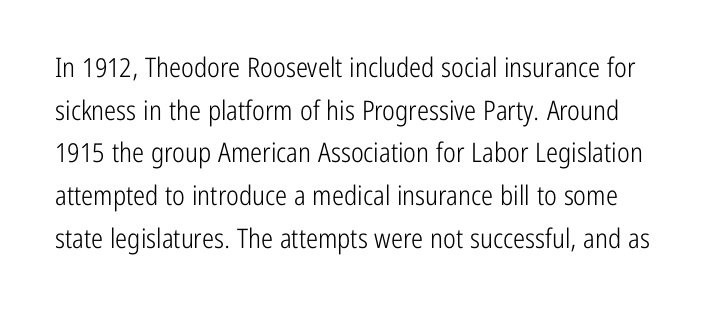
Lines of text with bare space underneath. Students, observe: this is what conventionally led text looks like. Does extra space separate the letters? No, they use regular spacing. Every character sits straight up, as roman type does. Ink coverage per letter is moderate at most.
